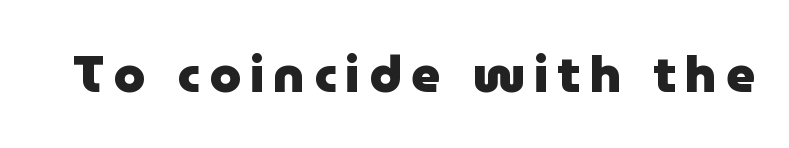
The image shows 51 px heavy sans-serif type, upright; set not underlined; low stroke contrast and a medium x-height.
